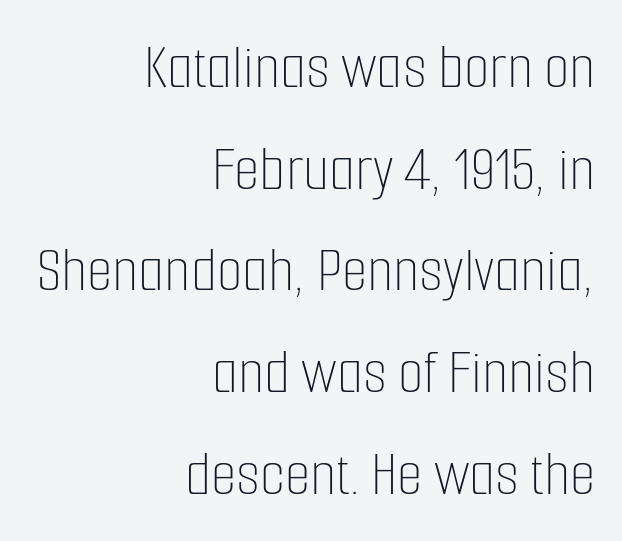
{"italic": "no", "bold": "no", "weight": "thin", "width": "condensed", "stroke_contrast": "low", "x_height": "medium", "monospaced": "no", "underline": "no", "align": "right", "line_spacing": "normal", "line_spacing_ratio": 1.54, "letter_spacing": "normal", "letter_spacing_em": 0.0, "glyph_px": 66}
